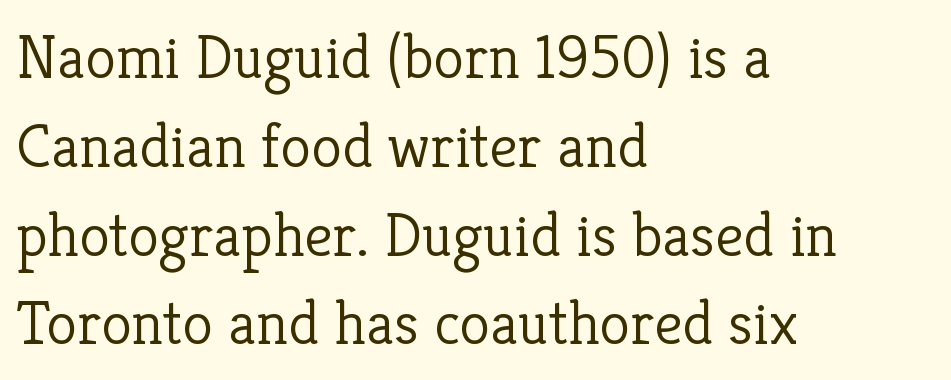
This rendering uses left alignment, leaving the right contour irregular. Regular leading. A typesetter would call this proportional, since set widths differ per character. Are there feet on the stems? There are — it's a serif. Type without underlining. The typography opts for an upright posture over an oblique one.
